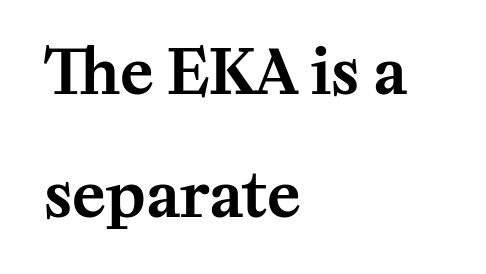
Q: Is the text italic (slanted)? A: No, it is upright.
Q: Is the typeface a serif or a sans-serif typeface? A: Serif.
Q: Is the text underlined? A: No.
Q: How is the paragraph aligned? A: Left-aligned.
Q: Is the spacing between letters normal or unusually wide? A: Normal.
Q: Is the spacing between lines tight, normal or loose? A: Loose.
Q: Width (condensed, normal, or wide)? A: Normal.
Q: Stroke contrast? A: Medium.
Q: x-height? A: Medium.
Q: Monospaced? A: No.
